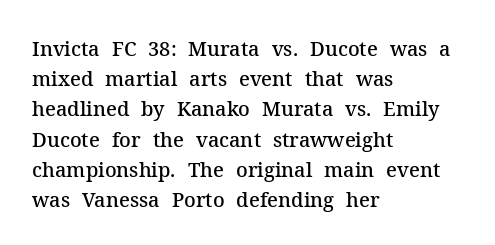
{"italic": "no", "bold": "semi", "underline": "no", "align": "left", "line_spacing": "normal", "line_spacing_ratio": 1.51, "letter_spacing": "normal", "letter_spacing_em": 0.0, "glyph_px": 20}
